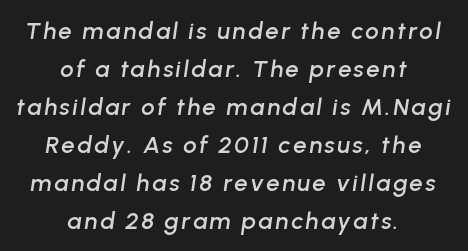
{"italic": "yes", "lean": "right", "slant_degrees": 8, "underline": "no", "align": "center", "line_spacing": "normal", "line_spacing_ratio": 1.58, "glyph_px": 24}
